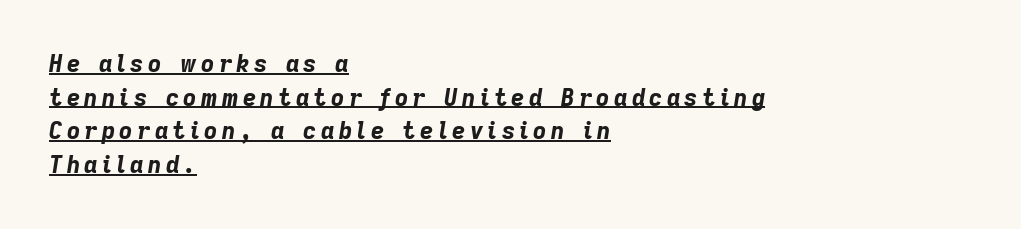
A rule runs beneath these lines of type. This is oblique type, the kind used for emphasis or titles. The sample has been set heavy, in full bold. Casual observation: everything's shoved over to the left. The space between consecutive lines is moderate.
